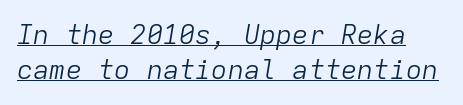
The image shows 27 px text type, italic (leaning right); set normal line spacing (1.3x), normal letter spacing, underlined.
